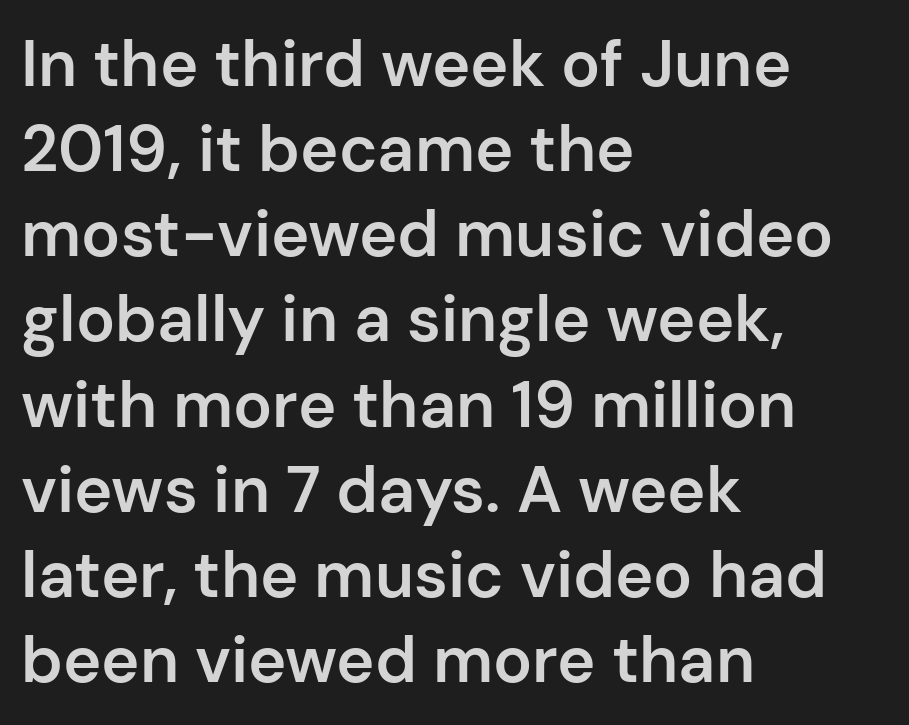
The image shows 65 px semibold sans-serif type, upright; set left-aligned, normal line spacing (1.31x), normal letter spacing, not underlined; low stroke contrast and a medium x-height.
